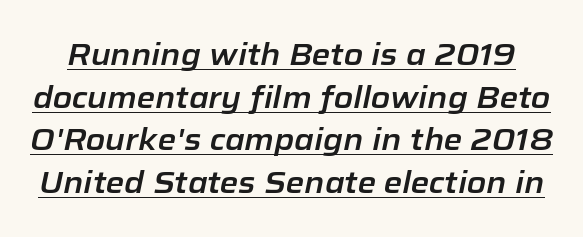
{"italic": "yes", "lean": "right", "slant_degrees": 12, "width": "normal", "stroke_contrast": "low", "x_height": "medium", "monospaced": "no", "underline": "yes", "line_spacing": "normal", "line_spacing_ratio": 1.42, "letter_spacing": "normal", "letter_spacing_em": 0.0, "glyph_px": 30}
